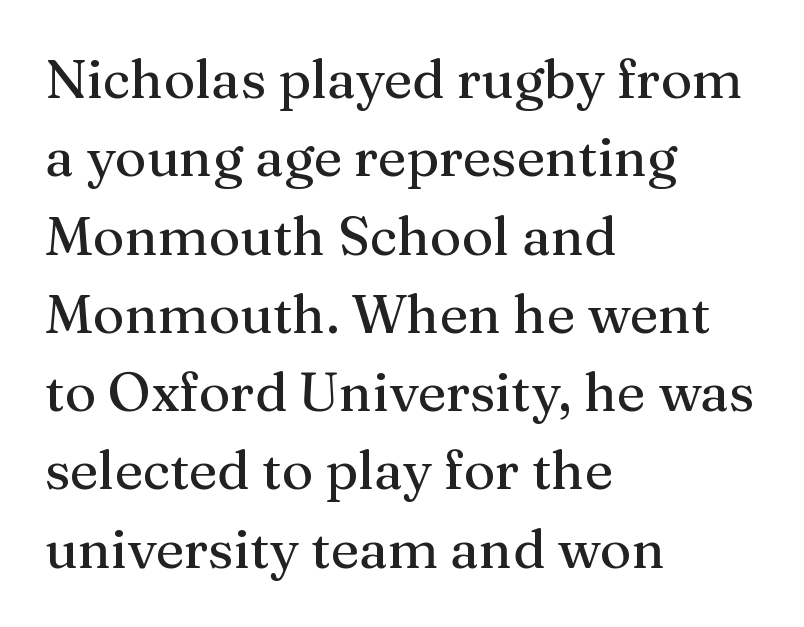
{"serif": "yes", "italic": "no", "width": "normal", "stroke_contrast": "medium", "x_height": "medium", "monospaced": "no", "underline": "no", "align": "left", "line_spacing": "normal", "line_spacing_ratio": 1.45, "letter_spacing": "normal", "letter_spacing_em": 0.0, "glyph_px": 54}
